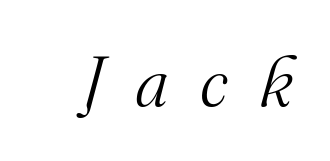
{"serif": "yes", "italic": "yes", "lean": "right", "slant_degrees": 16, "bold": "no", "weight": "light", "width": "normal", "stroke_contrast": "medium", "x_height": "small", "monospaced": "no", "underline": "no", "letter_spacing": "wide", "letter_spacing_em": 0.45, "glyph_px": 70}
